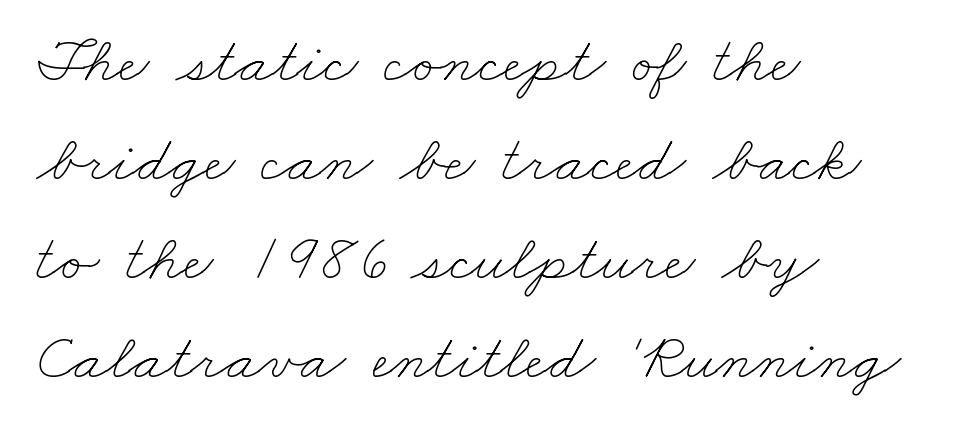
The space directly below the letters is spotless. Do the characters align in a grid? No, the font is proportional. Ink coverage per letter is moderate at most. Between one letter and the next there's only the usual sliver of space.
